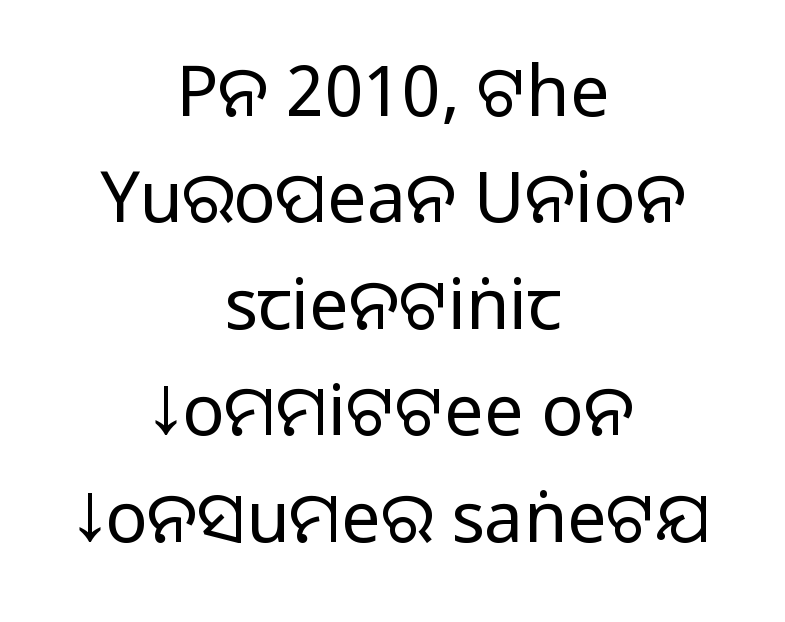
{"serif": "no", "italic": "no", "bold": "no", "weight": "regular", "width": "normal", "stroke_contrast": "low", "x_height": "large", "monospaced": "no", "underline": "no", "align": "center", "line_spacing": "normal", "line_spacing_ratio": 1.52, "letter_spacing": "normal", "letter_spacing_em": 0.0, "glyph_px": 70}
